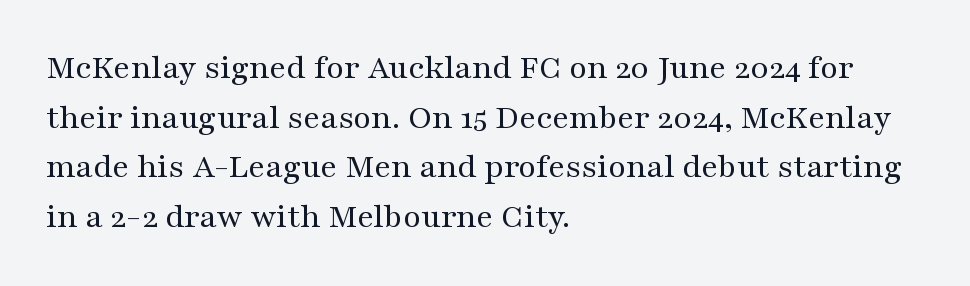
The face used here is proportionally spaced, like ordinary book or web type. Notice how the passage keeps a crisp vertical edge on the left only. Posture: vertical. Stems and bowls with no extra thickness — not bold.
